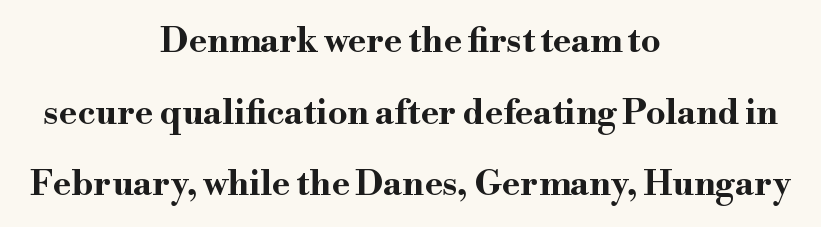
The image shows 35 px bold, wide serif type, upright; set centered, loose line spacing (2.05x), normal letter spacing, not underlined; high stroke contrast and a small x-height.
